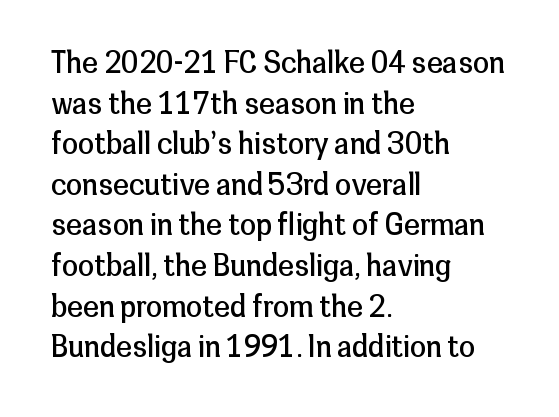
The image shows 29 px regular-weight sans-serif type, upright; set left-aligned, normal line spacing (1.4x), normal letter spacing, not underlined; low stroke contrast and a medium x-height.
